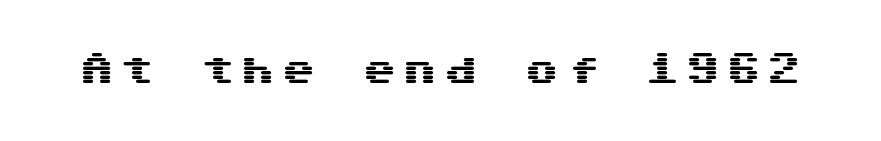
Q: Is the text italic (slanted)? A: No, it is upright.
Q: Is the typeface a serif or a sans-serif typeface? A: Sans-serif.
Q: Is the text underlined? A: No.
Q: Width (condensed, normal, or wide)? A: Wide.
Q: Stroke contrast? A: Medium.
Q: x-height? A: Medium.
